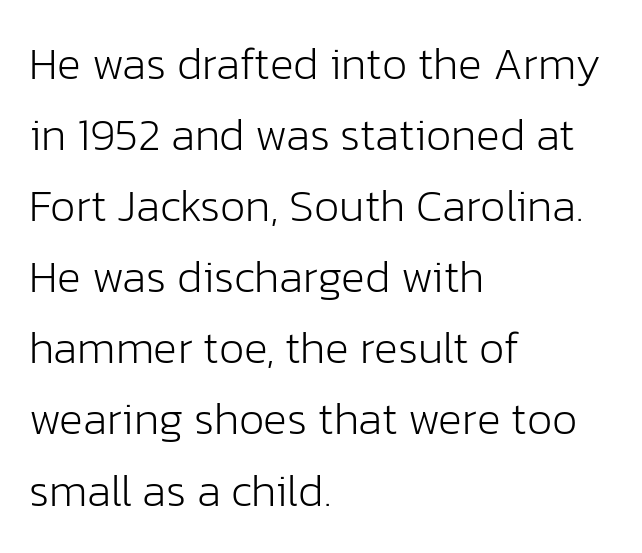
Serif or sans? Sans — the stroke terminals are bare. Honestly, the letter spacing is just normal — you wouldn't notice it. Character widths vary here, with narrow letters taking less room than wide ones. Nobody drew a line under any word here. The passage shown is not bold in any degree.
